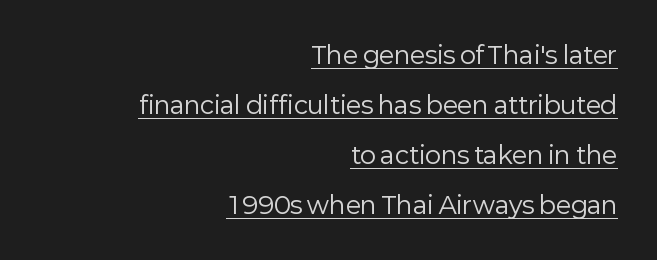
The image shows 24 px text type, upright; set right-aligned, loose line spacing (2.09x), normal letter spacing, underlined.
